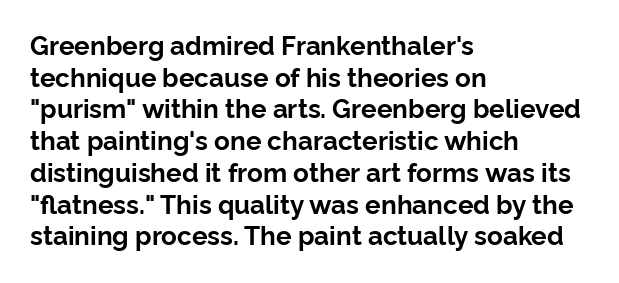
{"italic": "no", "bold": "yes", "underline": "no", "align": "left", "line_spacing_ratio": 1.22, "letter_spacing": "normal", "letter_spacing_em": 0.0, "glyph_px": 26}
